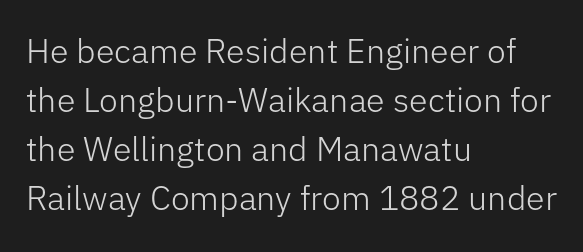
{"serif": "no", "italic": "no", "bold": "no", "weight": "light", "width": "normal", "stroke_contrast": "low", "x_height": "medium", "monospaced": "no", "underline": "no", "align": "left", "line_spacing": "normal", "line_spacing_ratio": 1.44, "letter_spacing": "normal", "letter_spacing_em": 0.0, "glyph_px": 34}
